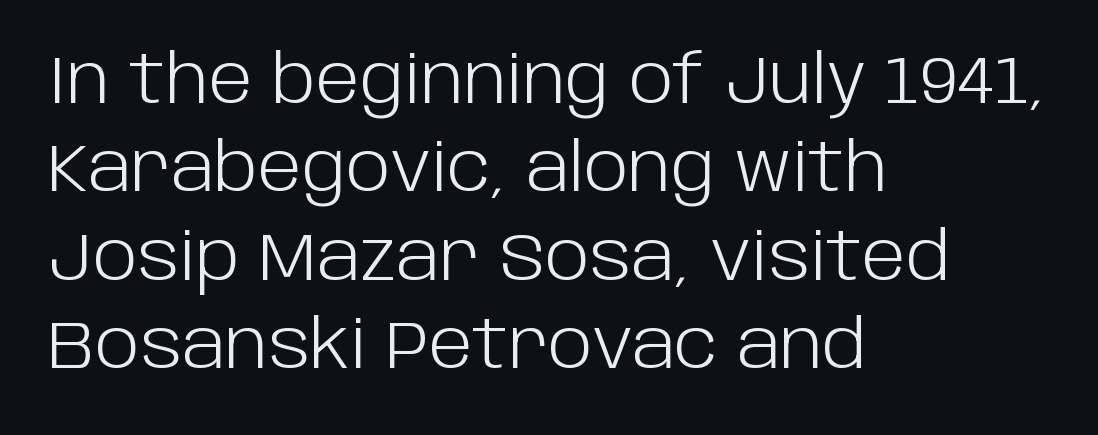
The face used here is a sans, in the tradition of grotesques and geometrics. Is this a fixed-width face? No — the glyphs have proportional, varying widths. Notice how the passage keeps a crisp vertical edge on the left only. No italicization has been applied; the sample stays upright. Quick note: underline off.
